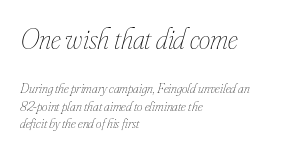
Summary of weight: not heavy and not bold. A typesetter would call this zero additional tracking. Note: larger setting up top, smaller setting below. The paragraph has a hard left edge and a soft right edge. The space beneath each line is pristine and unruled. Does the lettering tilt? It does — this is italic.
